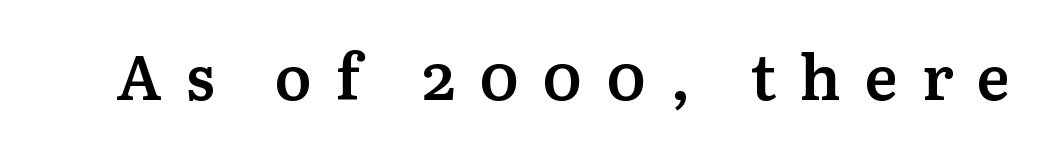
Ordinary non-slanted type is in use. A clean baseline with only descenders dipping below it. Set as a demibold, roughly 600 on the weight scale. The passage shown is typed in a proportional face where columns would drift.
